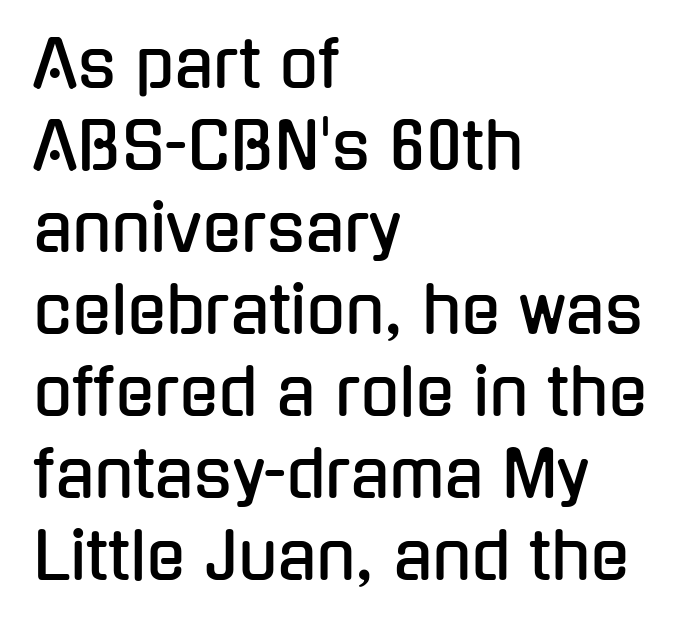
Note: no serifs on the glyphs. The letters advance in unequal steps, a hallmark of proportional type. The passage shown stacks its lines at a standard gap. Caption: standard tracking, unaltered. Beneath every word, the page is bare. A typesetter would mark this as roman, not italic.
